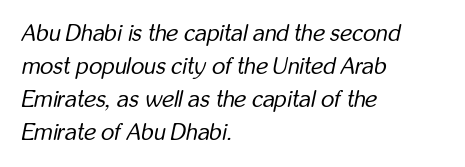
{"italic": "yes", "lean": "right", "slant_degrees": 12, "bold": "no", "underline": "no", "align": "left", "line_spacing": "normal", "line_spacing_ratio": 1.44, "letter_spacing": "normal", "letter_spacing_em": 0.0, "glyph_px": 23}
